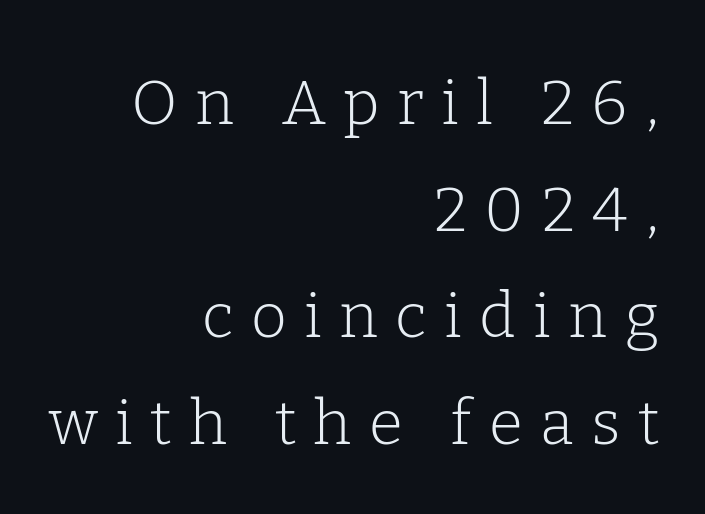
Q: Is the text bold? A: No.
Q: Is the text italic (slanted)? A: No, it is upright.
Q: Is the typeface a serif or a sans-serif typeface? A: Serif.
Q: Is the text underlined? A: No.
Q: How is the paragraph aligned? A: Right-aligned.
Q: Is the spacing between letters normal or unusually wide? A: Unusually wide.
Q: Width (condensed, normal, or wide)? A: Normal.
Q: Stroke contrast? A: Low.
Q: x-height? A: Medium.
Q: Monospaced? A: No.
